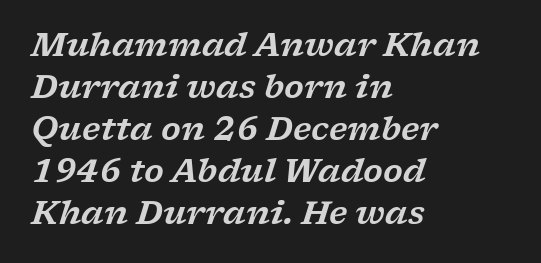
Q: Is the text italic (slanted)? A: Yes, it leans right by about 17 degrees.
Q: Is the typeface a serif or a sans-serif typeface? A: Serif.
Q: Is the text underlined? A: No.
Q: How is the paragraph aligned? A: Left-aligned.
Q: Is the spacing between letters normal or unusually wide? A: Normal.
Q: Is the spacing between lines tight, normal or loose? A: Normal.
Q: Width (condensed, normal, or wide)? A: Wide.
Q: Stroke contrast? A: Low.
Q: x-height? A: Medium.
Q: Monospaced? A: No.
